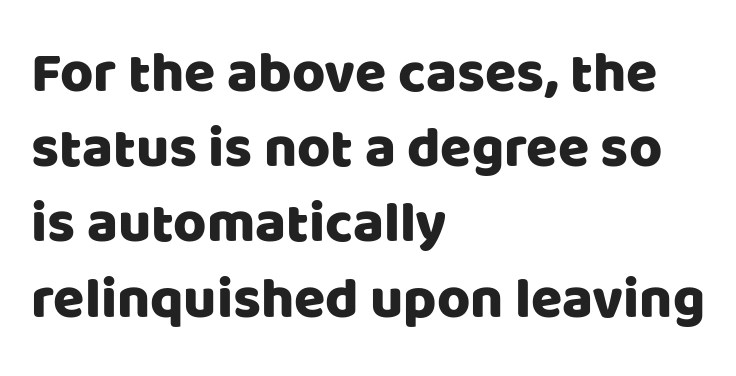
Q: Is the text italic (slanted)? A: No, it is upright.
Q: Is the typeface a serif or a sans-serif typeface? A: Sans-serif.
Q: Is the text underlined? A: No.
Q: How is the paragraph aligned? A: Left-aligned.
Q: Is the spacing between letters normal or unusually wide? A: Normal.
Q: Is the spacing between lines tight, normal or loose? A: Normal.
Q: Width (condensed, normal, or wide)? A: Normal.
Q: Stroke contrast? A: Low.
Q: x-height? A: Large.
Q: Monospaced? A: No.
